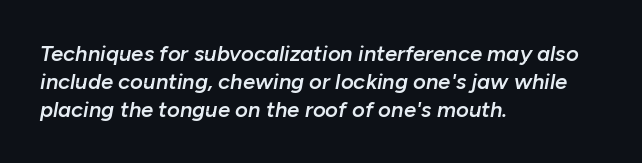
This rendering features lettering with no underline. Slant detected: the letters are inclined. The strokes are fattened partway — semibold, not bold. Horizontal bands of white between lines are of average thickness. The letterforms sit shoulder to shoulder at normal distance. Line starts are locked; line ends wander.
